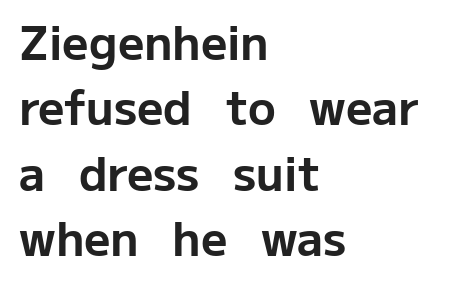
Weight: bold. Is there much room between lines? A standard amount, neither cramped nor airy. Nope, not italic — everything's standing straight. The rendering shows plain stroke endings on the letterforms — a sans-serif design.
